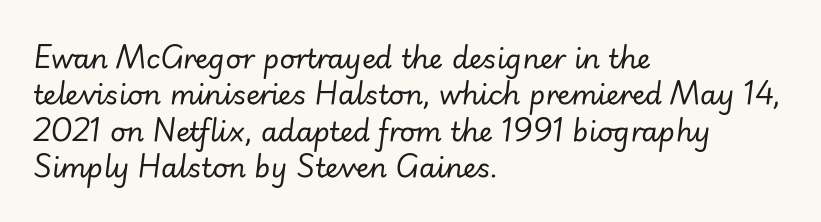
The rows are spaced the way most documents space them. The cut favours lightness, reaching ordinary text weight at its darkest. Observe the lean: these are italic letterforms. There is no visible air inserted between adjacent glyphs. Beneath every word, the page is bare. Each line starts at the same left margin while the right side varies.
